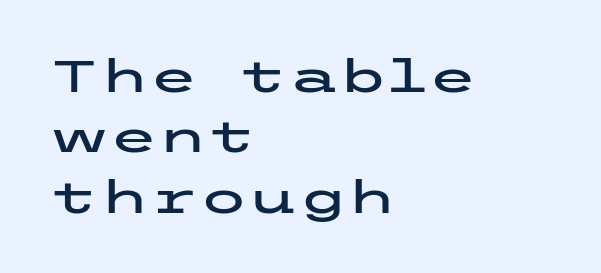
{"serif": "no", "italic": "no", "width": "wide", "stroke_contrast": "low", "x_height": "medium", "underline": "no", "align": "left", "line_spacing": "normal", "line_spacing_ratio": 1.34, "letter_spacing": "normal", "letter_spacing_em": 0.0, "glyph_px": 45}
